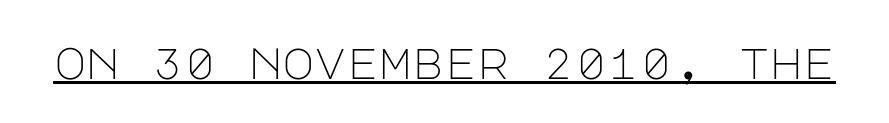
Q: Is the text bold? A: No.
Q: Is the text italic (slanted)? A: No, it is upright.
Q: Is the typeface a serif or a sans-serif typeface? A: Sans-serif.
Q: Is the text underlined? A: Yes.
Q: Is the spacing between letters normal or unusually wide? A: Normal.
Q: Width (condensed, normal, or wide)? A: Normal.
Q: Stroke contrast? A: Low.
Q: x-height? A: Large.
